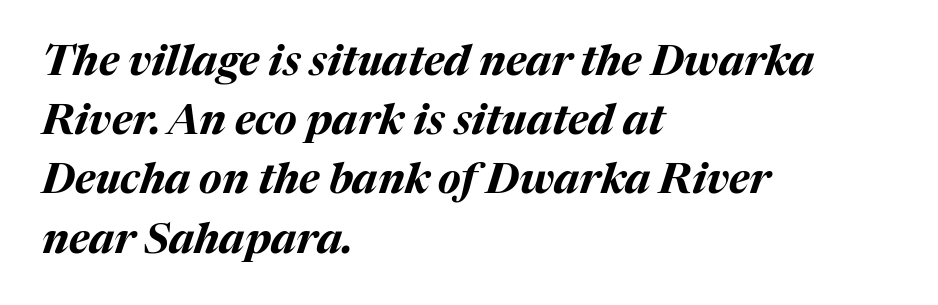
Glance below the letters and you will spot only blank space. Here the designer chose a conventional face with non-uniform glyph widths. The type is set solid horizontally, with unmodified tracking. Line beginnings align vertically; line endings do not.
